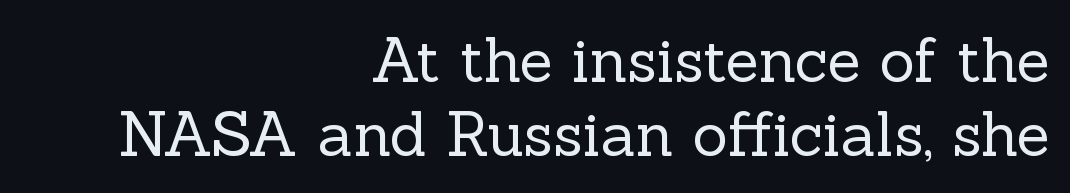
The image shows 61 px regular-weight serif type, upright; set right-aligned, line spacing 1.21x, normal letter spacing, not underlined; a medium x-height.
